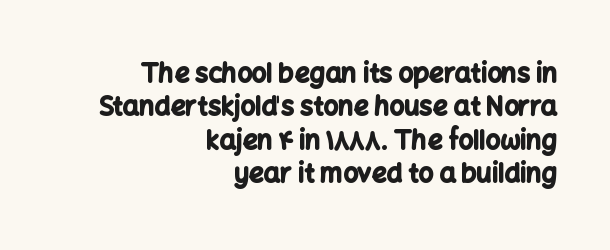
You can tell it's not italic because the verticals are truly vertical. Quick note: interline space is typical. No extra tracking has been applied to these lines. Each row of text sits above clean, open space. This sample is right-justified, so line beginnings fall wherever the words allow.
